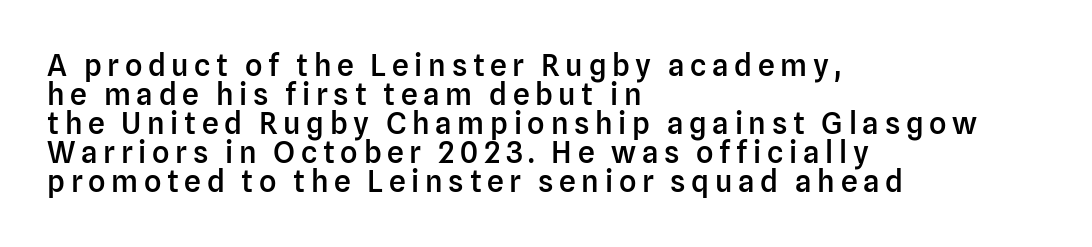
Q: Is the text bold? A: Semi-bold.
Q: Is the text italic (slanted)? A: No, it is upright.
Q: Is the typeface a serif or a sans-serif typeface? A: Sans-serif.
Q: Is the text underlined? A: No.
Q: How is the paragraph aligned? A: Left-aligned.
Q: Is the spacing between lines tight, normal or loose? A: Tight.
Q: Width (condensed, normal, or wide)? A: Normal.
Q: Stroke contrast? A: Low.
Q: x-height? A: Medium.
Q: Monospaced? A: No.
